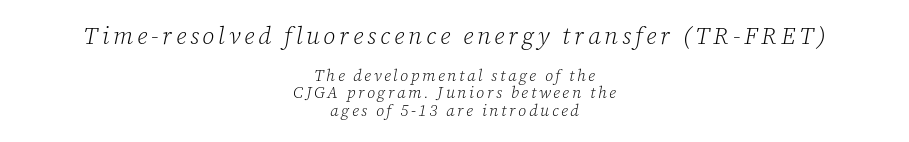
Q: Is the text bold? A: No.
Q: Is the text italic (slanted)? A: Yes, it leans right by about 12 degrees.
Q: Is the text underlined? A: No.
Q: How is the paragraph aligned? A: Centered.
Q: Is the spacing between lines tight, normal or loose? A: Tight.
Q: Which block of text is set in a larger size, the first (top) or the second (bottom)? A: The first (top) one.
